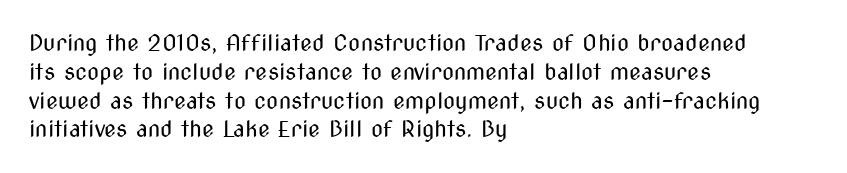
No extra ink here — the face is not bold. The ragged edge is on the right, which tells us the setting is flush left. Decoration check: the copy has no underline. Between one letter and the next there's only the usual sliver of space. No italicization has been applied; the sample stays upright. Successive baselines arrive at the customary interval.
